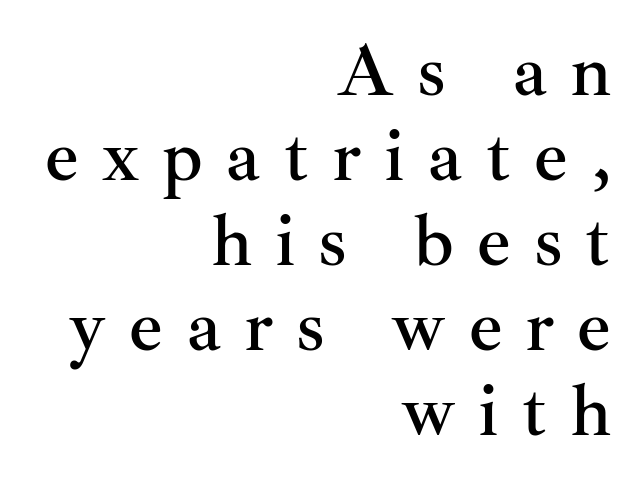
Posture: upright roman. Note the varied advance widths — an 'i' is clearly narrower than an 'm'. Teacher's note: observe the even right margin — that is flush-right alignment. Small tapered or slab feet sit at the stroke ends, so this counts as serif. The designer dialed line spacing down below the default. Has an underline been added? It has not.
